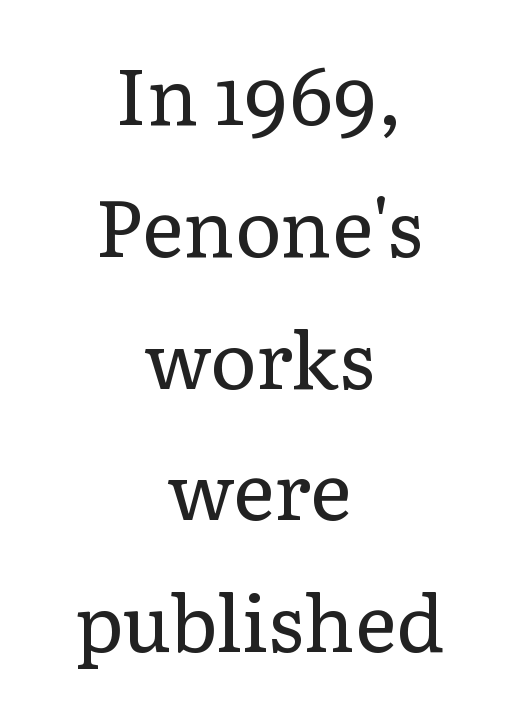
The image shows 78 px regular-weight serif type, upright; set centered, normal line spacing (1.69x), normal letter spacing, not underlined; low stroke contrast and a medium x-height.
